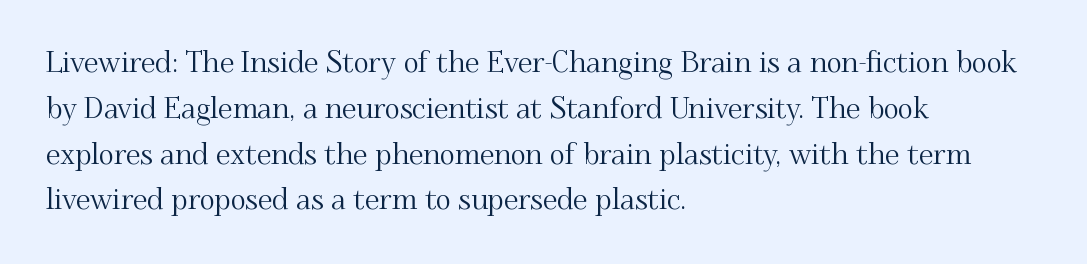
The image shows 29 px serif type, upright; set left-aligned, normal line spacing (1.58x), normal letter spacing, not underlined; medium stroke contrast and a small x-height.
